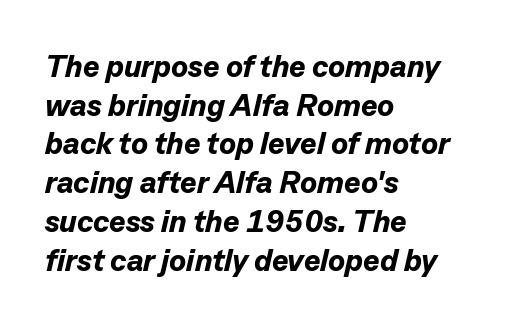
Casual observation: everything's shoved over to the left. The strokes are fattened all the way to bold. The passage shown is typed in a proportional face where columns would drift. Each new line begins a customary step beneath the previous one. Notice how the stems are inclined rather than vertical — that's the hallmark of italics. The space beneath each line is pristine and unruled.
